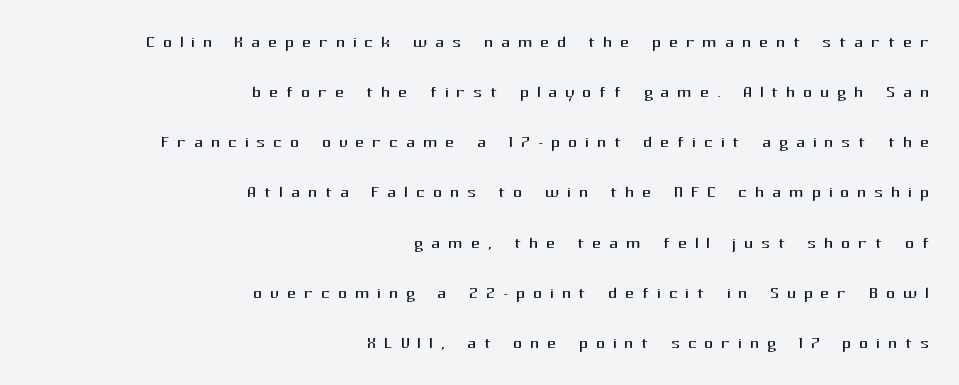
Q: Is the text bold? A: No.
Q: Is the text italic (slanted)? A: No, it is upright.
Q: Is the text underlined? A: No.
Q: How is the paragraph aligned? A: Right-aligned.
Q: Is the spacing between letters normal or unusually wide? A: Unusually wide.
Q: Is the spacing between lines tight, normal or loose? A: Loose.
